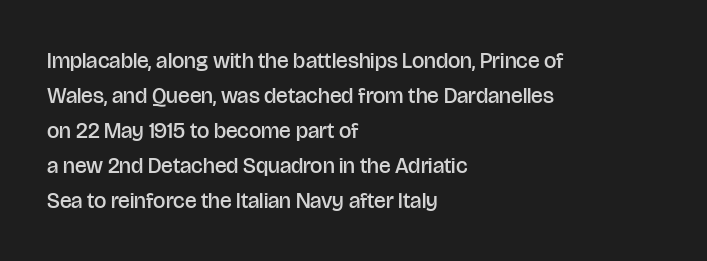
Rows of type keep a routine distance in the vertical direction. Tracking here is standard; glyphs follow each other at the usual distance. Ascenders rise straight up at ninety degrees. A fair bit of extra ink — the face is semibold, not bold.
